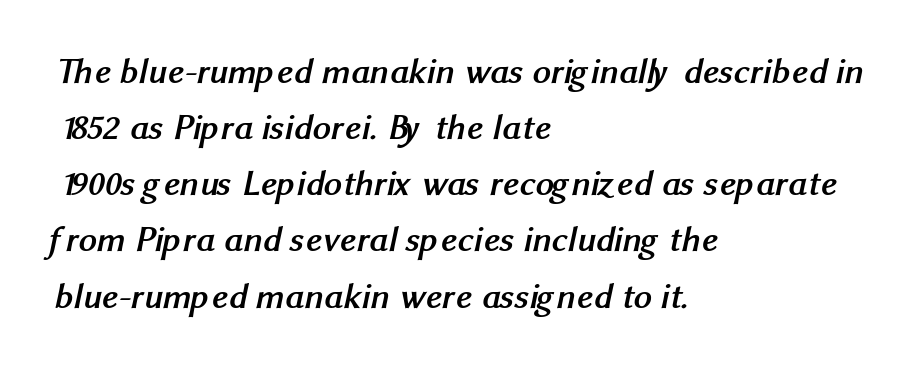
The image shows 36 px semibold sans-serif type; set left-aligned, normal line spacing (1.56x), normal letter spacing, not underlined; medium stroke contrast and a medium x-height.
